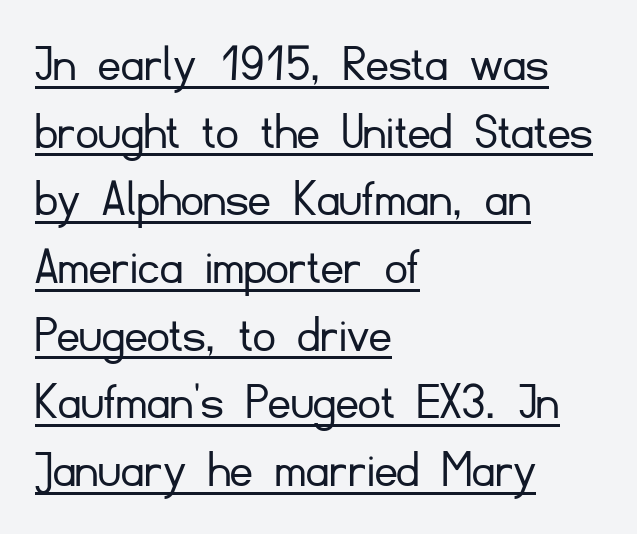
Typographically, this falls in the sans-serif category. This is the regular roman posture of the typeface. Do the characters align in a grid? No, the font is proportional. The typesetter chose a ragged-right arrangement here. Students, observe the line beneath the letters — that is underlining. Nothing heavy about these letters — not bold at all.
